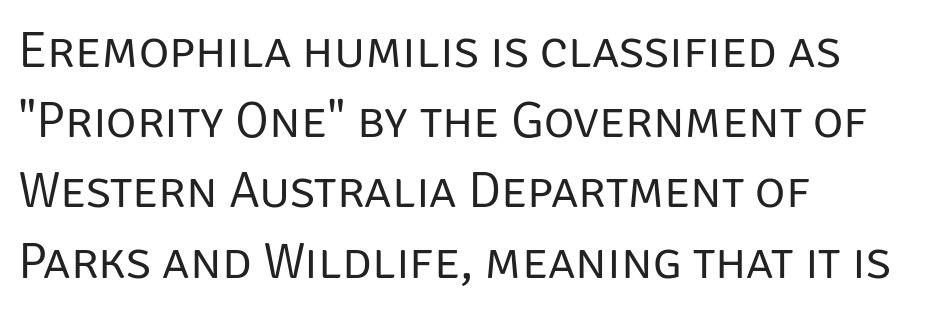
Q: Is the text bold? A: No.
Q: Is the text italic (slanted)? A: No, it is upright.
Q: Is the typeface a serif or a sans-serif typeface? A: Sans-serif.
Q: Is the text underlined? A: No.
Q: How is the paragraph aligned? A: Left-aligned.
Q: Is the spacing between letters normal or unusually wide? A: Normal.
Q: Is the spacing between lines tight, normal or loose? A: Normal.
Q: Width (condensed, normal, or wide)? A: Normal.
Q: Stroke contrast? A: Low.
Q: x-height? A: Large.
Q: Monospaced? A: No.
